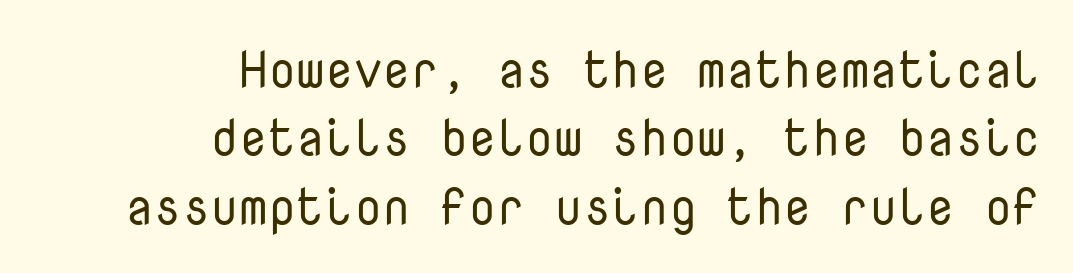
The image shows 51 px regular-weight sans-serif type, upright, monospaced; set right-aligned, normal line spacing (1.34x), normal letter spacing, not underlined; low stroke contrast and a medium x-height.
